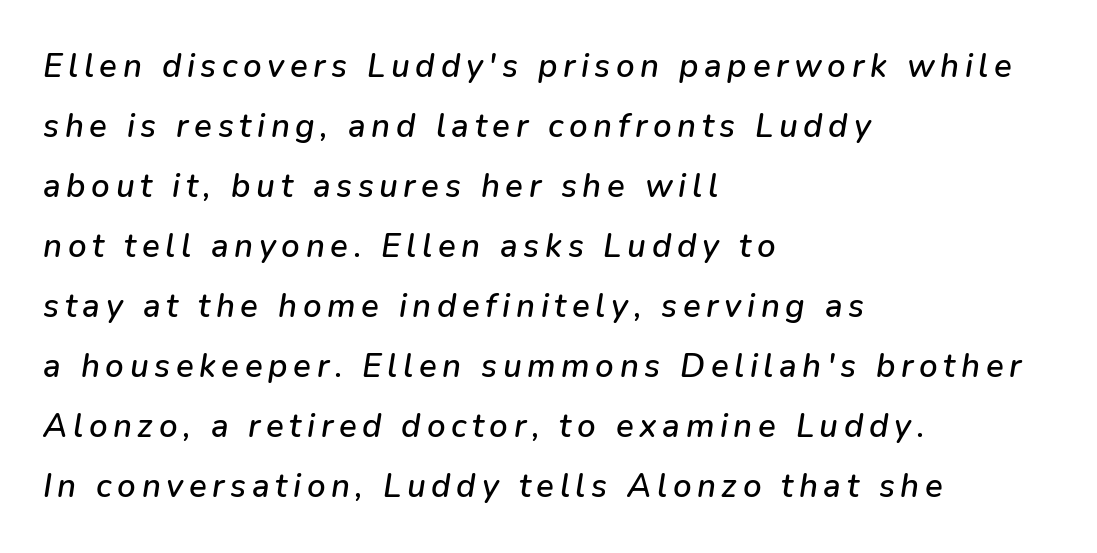
The image shows 33 px text type, italic (leaning right); set left-aligned, line spacing 1.82x, not underlined; low stroke contrast and a medium x-height.
